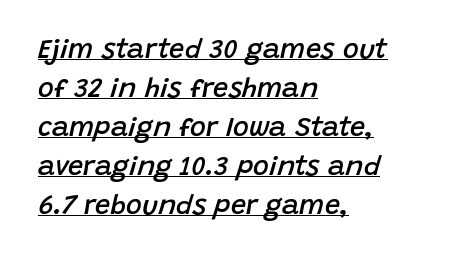
All the whitespace from short lines collects on the right. Compared with typical body copy, the letter spacing here is the same. Observe the lean: these are italic letterforms. Semibold letterforms, between regular and bold.
